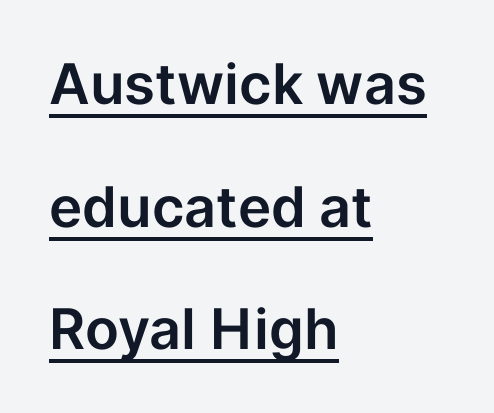
The image shows 56 px sans-serif type, upright; set left-aligned, loose line spacing (2.19x), normal letter spacing, underlined; low stroke contrast and a medium x-height.
